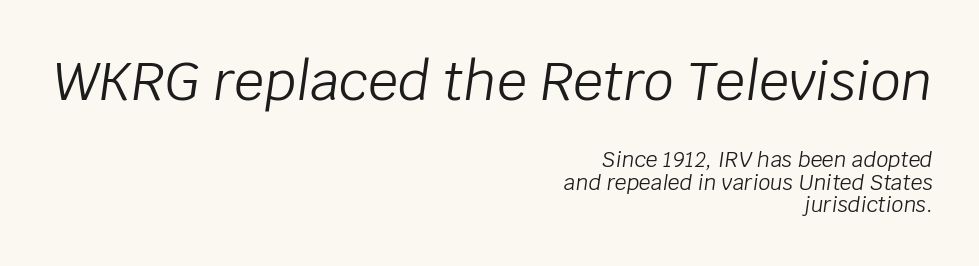
The image shows 53 px light type, italic (leaning right); set right-aligned, tight line spacing (1.07x), normal letter spacing, not underlined; the first (top) block is 2.52x larger; low stroke contrast and a large x-height.
